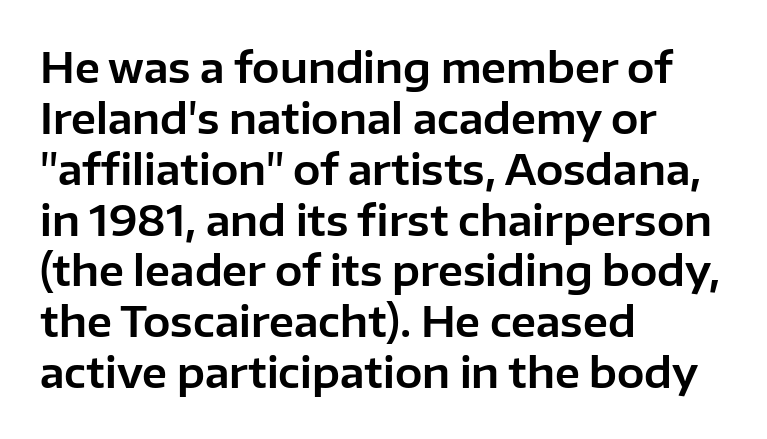
Just letters on the line, the space beneath them empty. A student would call this left alignment; a typographer would say flush left, rag right. Varying glyph widths throughout — classic text-font behaviour. Honestly, the letter spacing is just normal — you wouldn't notice it. The lettering stays uniformly vertical, giving the passage a roman look.
